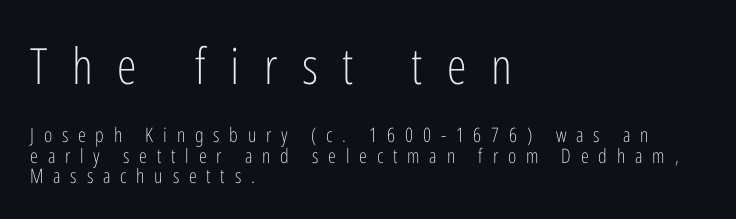
The image shows 50 px light, condensed sans-serif type, upright; set left-aligned, tight line spacing (1.01x), unusually wide letter spacing (+0.49 em), not underlined; the first (top) block is 2.5x larger; low stroke contrast and a medium x-height.
